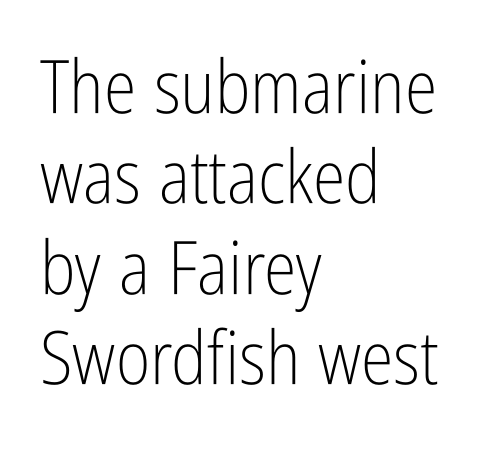
A clean baseline with only descenders dipping below it. Varying glyph widths throughout — classic text-font behaviour. Teacher's note: observe the even left margin — that is flush-left alignment. Type style note: lacks serifs.
